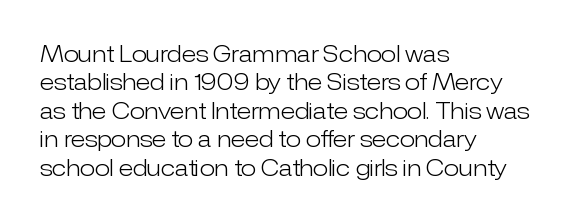
The image shows 22 px text type, upright; set left-aligned, normal line spacing (1.29x), normal letter spacing, not underlined.
